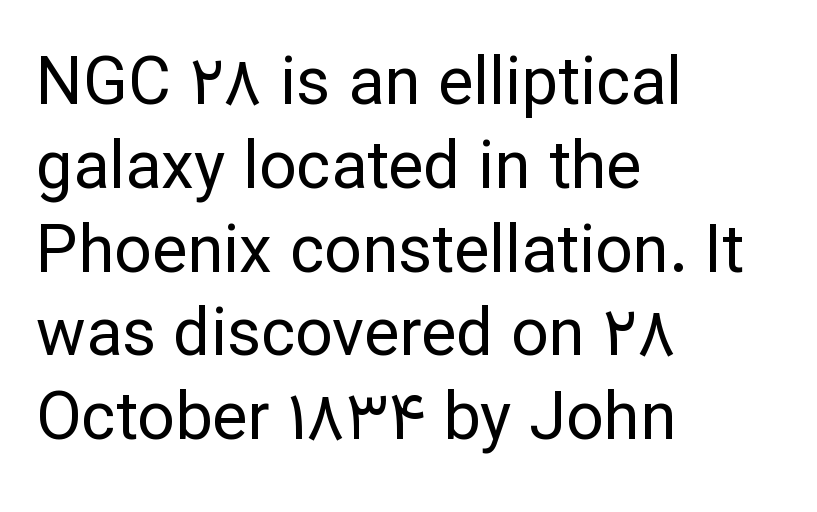
You could not count columns in this text — the font is proportionally spaced. This sample uses plain, unmodified letter spacing. Rows of type keep a routine distance in the vertical direction. Do the letters lean? They stand straight. Each stroke keeps to a modest, everyday thickness or less. This rendering features lettering with no underline.
